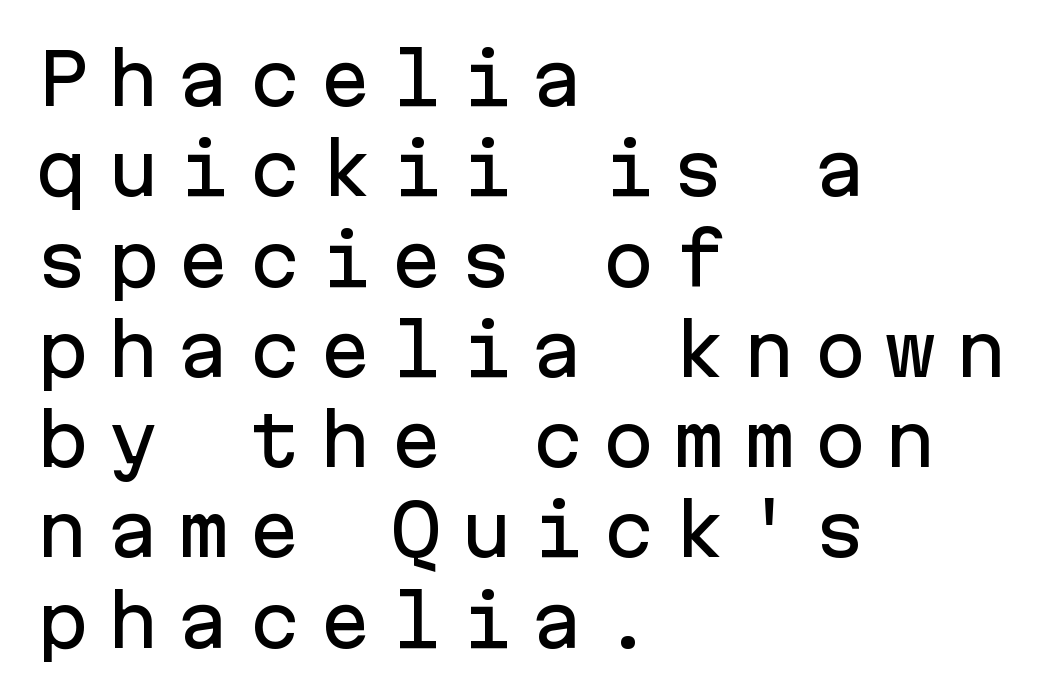
The passage is arranged the way most books set body copy — flush left. Posture: straight, roman, zero tilt. Quick note: underline off. The rows are spaced the way most documents space them.
